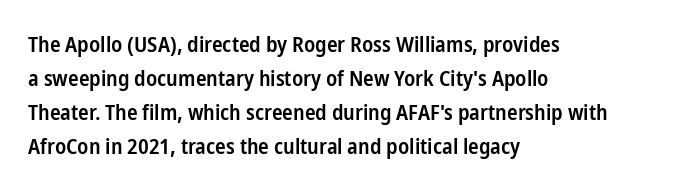
{"italic": "no", "bold": "semi", "underline": "no", "align": "left", "line_spacing": "normal", "line_spacing_ratio": 1.55, "letter_spacing": "normal", "letter_spacing_em": 0.0, "glyph_px": 22}
